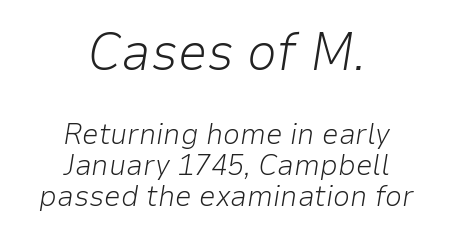
{"italic": "yes", "lean": "right", "slant_degrees": 9, "bold": "no", "weight": "light", "width": "normal", "stroke_contrast": "low", "x_height": "medium", "monospaced": "no", "underline": "no", "align": "center", "line_spacing": "tight", "line_spacing_ratio": 1.03, "letter_spacing": "normal", "letter_spacing_em": 0.0, "larger_block": "first", "size_ratio": 1.77, "glyph_px": 53}
